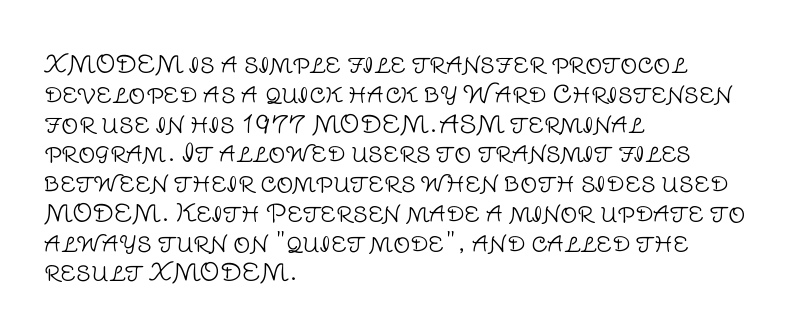
Tracking value appears to be zero — textbook default spacing. The rag falls on the right side of this text block. The face looks like a standard text weight, possibly lighter. The string is rendered with underlining switched off.
